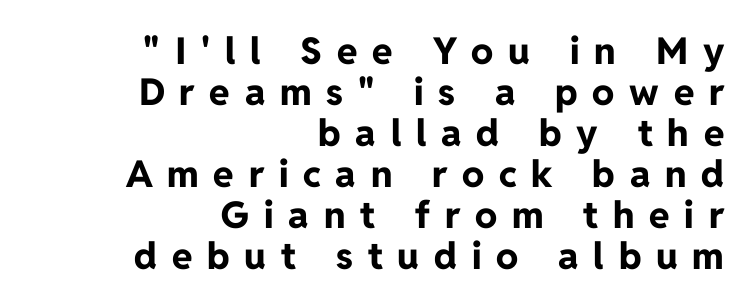
Q: Is the text bold? A: Yes.
Q: Is the text italic (slanted)? A: No, it is upright.
Q: Is the typeface a serif or a sans-serif typeface? A: Sans-serif.
Q: Is the text underlined? A: No.
Q: How is the paragraph aligned? A: Right-aligned.
Q: Is the spacing between letters normal or unusually wide? A: Unusually wide.
Q: Is the spacing between lines tight, normal or loose? A: Tight.
Q: Width (condensed, normal, or wide)? A: Normal.
Q: Stroke contrast? A: Low.
Q: x-height? A: Medium.
Q: Monospaced? A: No.
